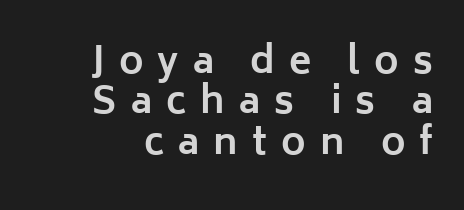
The image shows 37 px bold sans-serif type, upright; set right-aligned, tight line spacing (1.09x), unusually wide letter spacing (+0.38 em), not underlined; low stroke contrast and a medium x-height.
